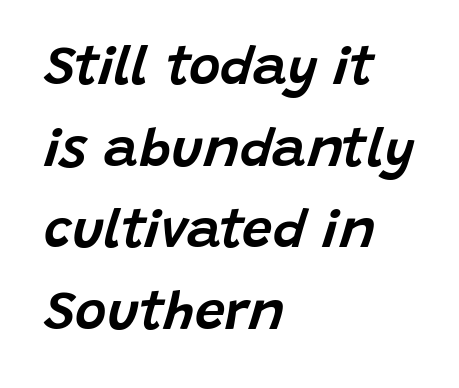
Line starts are locked; line ends wander. This rendering leaves character spacing at its baseline value. There's an unmistakable incline to the writing here. Honestly, the row spacing looks completely unremarkable. Is this a fixed-width face? No — the glyphs have proportional, varying widths. Underline: absent.
